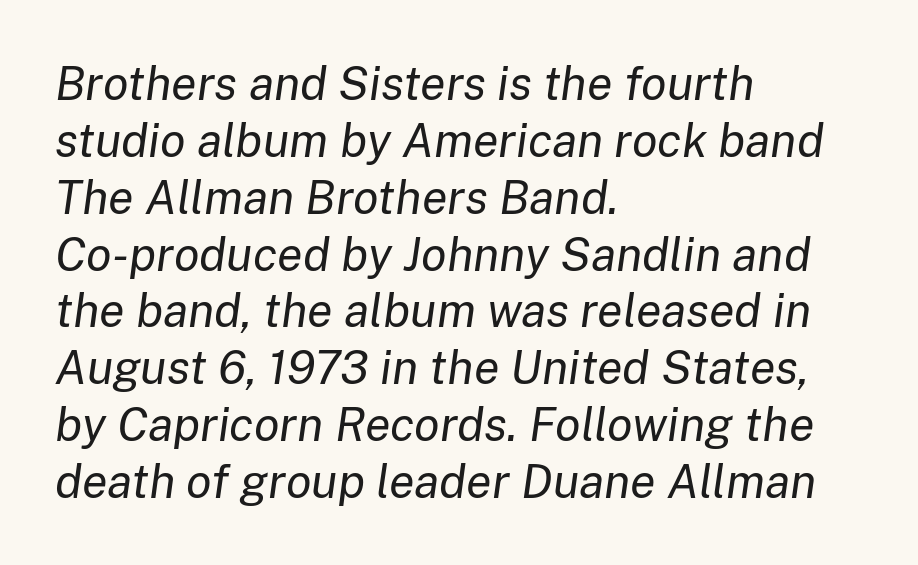
Q: Is the text bold? A: No.
Q: Is the text italic (slanted)? A: Yes, it leans right by about 8 degrees.
Q: Is the text underlined? A: No.
Q: How is the paragraph aligned? A: Left-aligned.
Q: Is the spacing between letters normal or unusually wide? A: Normal.
Q: Width (condensed, normal, or wide)? A: Normal.
Q: Stroke contrast? A: Low.
Q: x-height? A: Medium.
Q: Monospaced? A: No.
